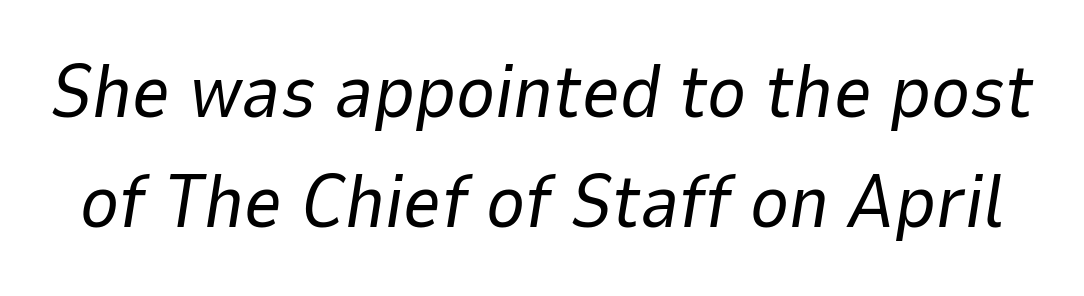
Q: Is the text bold? A: No.
Q: Is the text italic (slanted)? A: Yes, it leans right by about 9 degrees.
Q: Is the text underlined? A: No.
Q: Is the spacing between letters normal or unusually wide? A: Normal.
Q: Is the spacing between lines tight, normal or loose? A: Normal.
Q: Width (condensed, normal, or wide)? A: Normal.
Q: Stroke contrast? A: Low.
Q: x-height? A: Medium.
Q: Monospaced? A: No.
